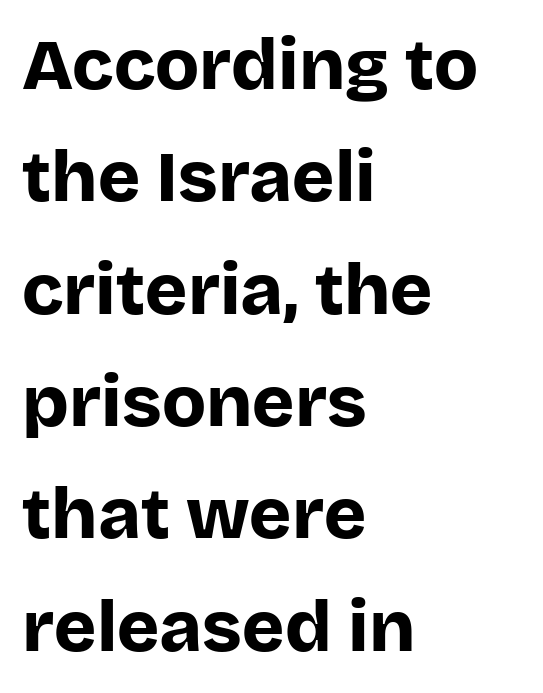
Each letter keeps its own natural width here, so spacing adapts to shape. The typesetting leans heavy: a genuine bold. Underlining? Definitely not there. The compositor pushed each line to the left boundary. Vertical spacing — default.
